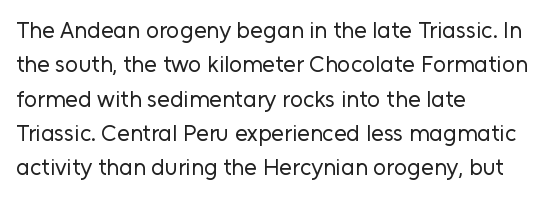
The image shows 23 px text type, upright; set left-aligned, normal line spacing (1.49x), normal letter spacing, not underlined.
